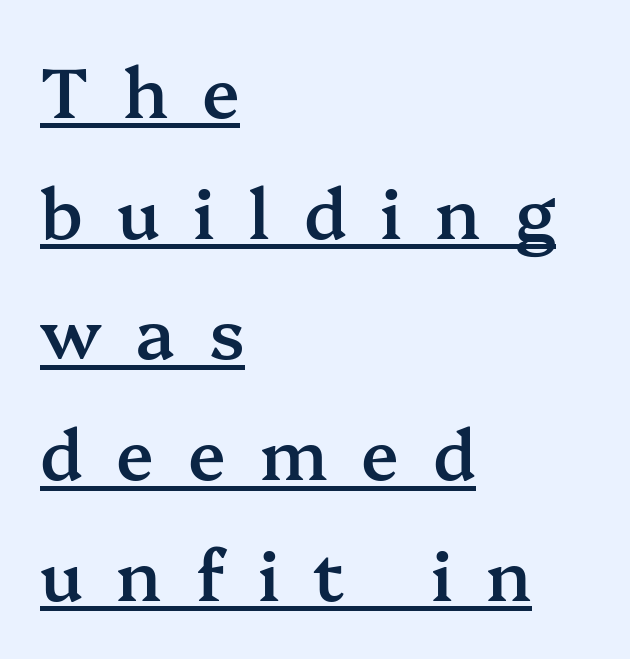
Stroke terminals: seriffed. Caption: multi-line text, flush left, ragged right. A somewhat darkened texture: the type is semibold rather than bold. Students, note that the glyphs here are deliberately spaced far apart. Looks like regular typesetting: each glyph gets only the width it needs. Notice how a bar underscores the lettering throughout.
